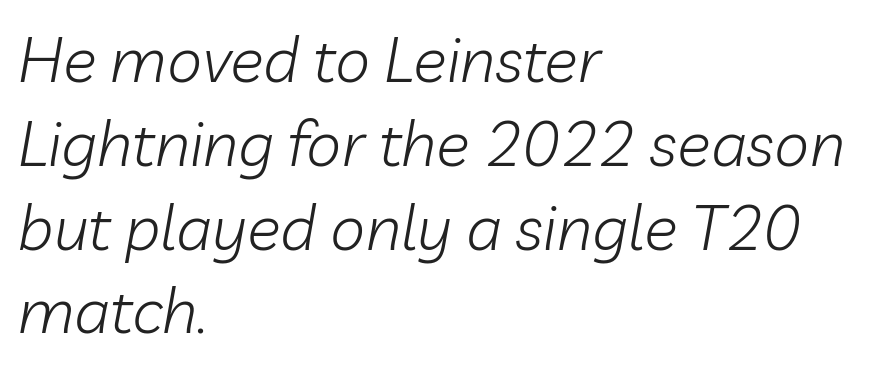
{"italic": "yes", "lean": "right", "slant_degrees": 10, "bold": "no", "weight": "light", "width": "normal", "stroke_contrast": "low", "x_height": "medium", "monospaced": "no", "underline": "no", "align": "left", "line_spacing": "normal", "line_spacing_ratio": 1.33, "letter_spacing": "normal", "letter_spacing_em": 0.0, "glyph_px": 63}
